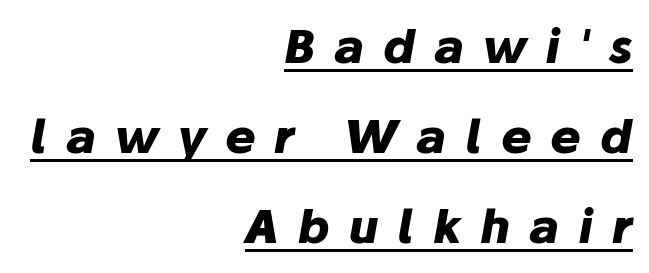
Compared with undecorated copy, this sample adds a rule below the words. Its strokes are broad and dark, the hallmark of bold type. The leading is generous, giving the passage an open texture. Style check: oblique.
